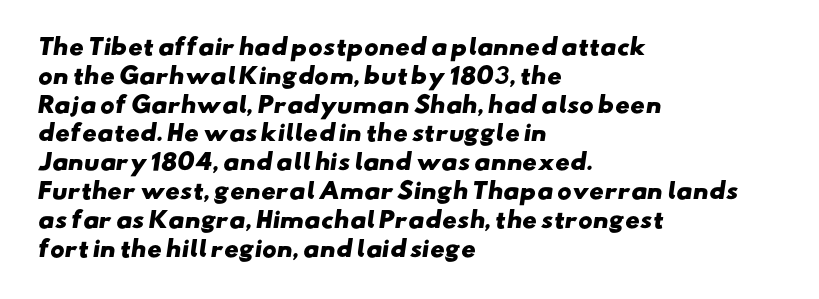
The image shows 22 px bold type; set left-aligned, normal line spacing (1.31x), normal letter spacing, not underlined.
